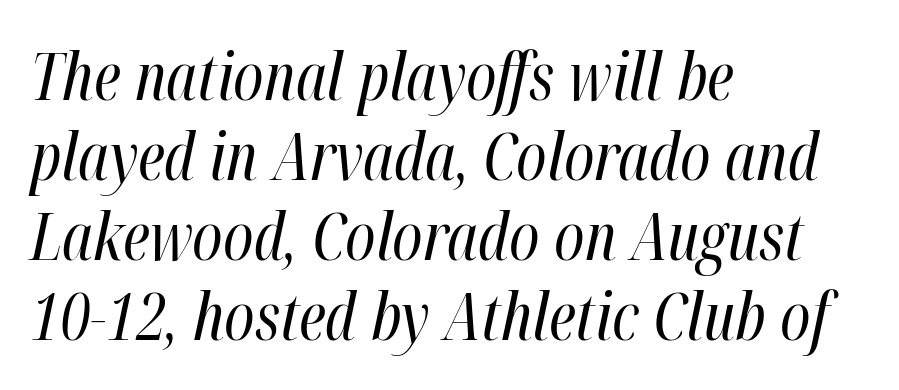
The face used here has a pronounced slope to its letters. Is the block centered? No — it sits flush against the left margin. No word sits above an underline. The line texture is even and compact thanks to regular tracking.
